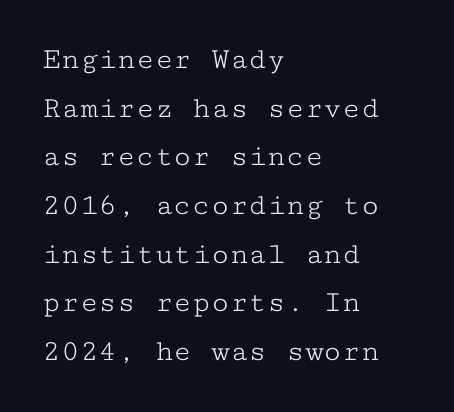
Q: Is the text bold? A: No.
Q: Is the text italic (slanted)? A: No, it is upright.
Q: Is the typeface a serif or a sans-serif typeface? A: Serif.
Q: Is the text underlined? A: No.
Q: How is the paragraph aligned? A: Left-aligned.
Q: Is the spacing between letters normal or unusually wide? A: Normal.
Q: Is the spacing between lines tight, normal or loose? A: Normal.
Q: Width (condensed, normal, or wide)? A: Wide.
Q: Stroke contrast? A: Low.
Q: x-height? A: Medium.
Q: Monospaced? A: Yes.
